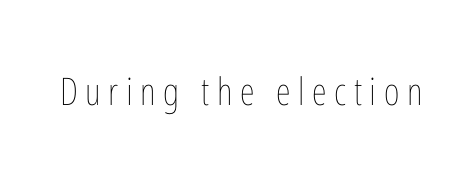
Do the characters align in a grid? No, the font is proportional. The weight would be labelled regular, book, light, or lighter still. Quick note: underline off. Does extra space separate the letters? Yes, quite a lot of it.
